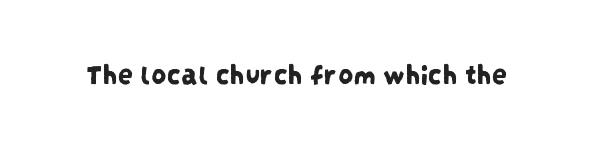
{"serif": "no", "width": "condensed", "stroke_contrast": "low", "x_height": "large", "monospaced": "no", "underline": "no", "letter_spacing": "normal", "letter_spacing_em": 0.0, "glyph_px": 30}
